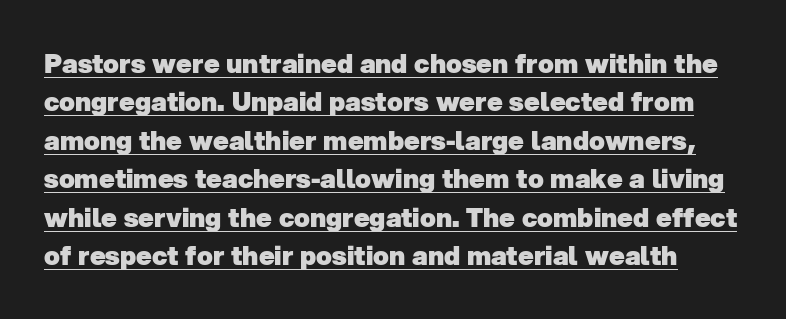
Q: Is the text bold? A: Yes.
Q: Is the text underlined? A: Yes.
Q: Is the spacing between letters normal or unusually wide? A: Normal.
Q: Is the spacing between lines tight, normal or loose? A: Normal.
